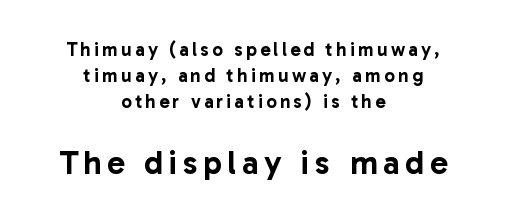
Q: Is the text italic (slanted)? A: No, it is upright.
Q: Is the typeface a serif or a sans-serif typeface? A: Sans-serif.
Q: Is the text underlined? A: No.
Q: How is the paragraph aligned? A: Centered.
Q: Is the spacing between lines tight, normal or loose? A: Normal.
Q: Which block of text is set in a larger size, the first (top) or the second (bottom)? A: The second (bottom) one.
Q: Width (condensed, normal, or wide)? A: Normal.
Q: Stroke contrast? A: Low.
Q: x-height? A: Medium.
Q: Monospaced? A: No.
